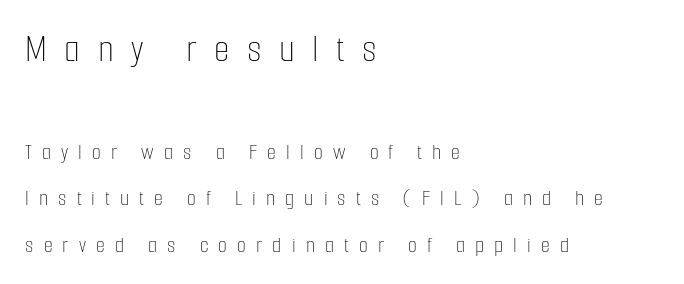
Characters follow at a spacing far wider than the type designer built in. Check the space under the baseline: it is left empty. Compared with a typical body face, this is equally light or lighter still. Each letter keeps its own natural width here, so spacing adapts to shape. This sample uses an upright cut, with every glyph sitting square on the baseline.
